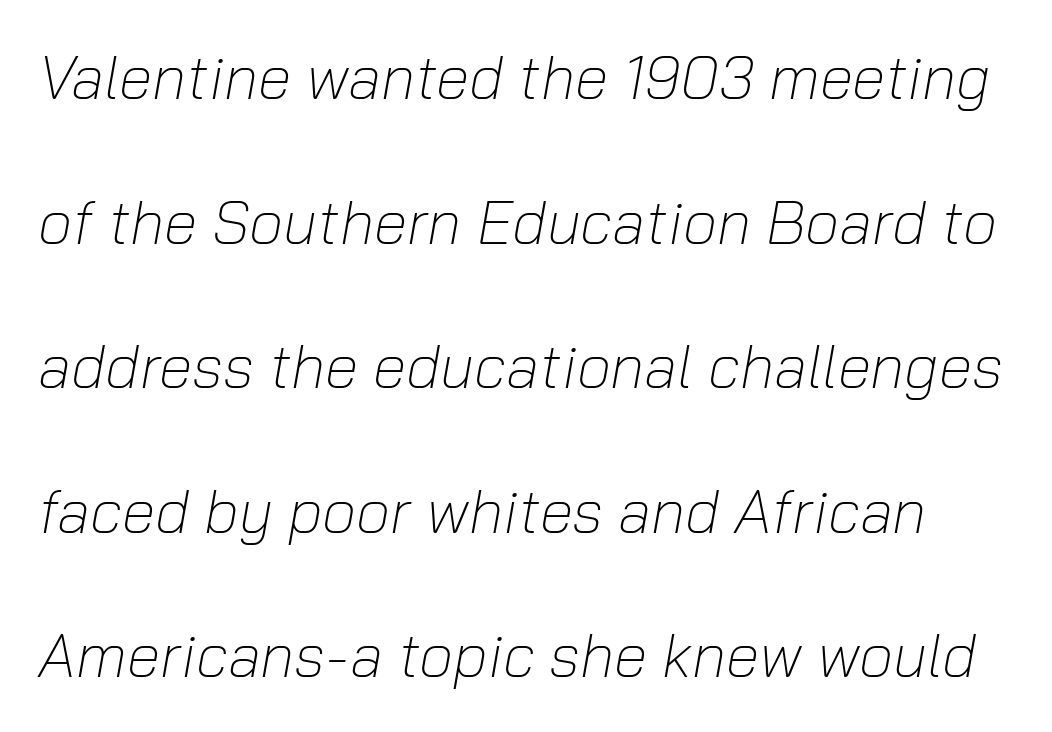
The image shows 61 px light type, italic (leaning right); set loose line spacing (2.37x), normal letter spacing, not underlined; low stroke contrast and a medium x-height.
